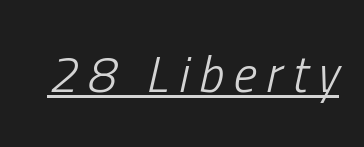
{"italic": "yes", "lean": "right", "slant_degrees": 13, "bold": "no", "weight": "light", "width": "condensed", "stroke_contrast": "low", "x_height": "medium", "monospaced": "no", "underline": "yes", "letter_spacing": "wide", "letter_spacing_em": 0.2, "glyph_px": 50}
